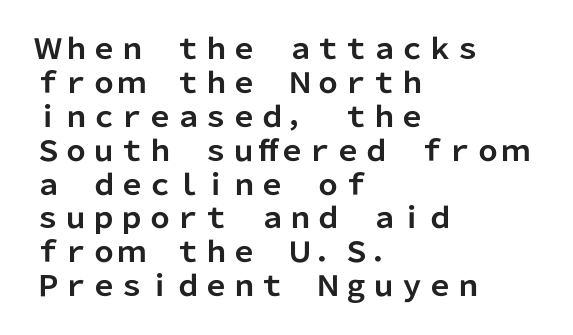
Q: Is the text bold? A: Yes.
Q: Is the text italic (slanted)? A: No, it is upright.
Q: Is the typeface a serif or a sans-serif typeface? A: Sans-serif.
Q: Is the text underlined? A: No.
Q: How is the paragraph aligned? A: Left-aligned.
Q: Is the spacing between letters normal or unusually wide? A: Normal.
Q: Width (condensed, normal, or wide)? A: Normal.
Q: Stroke contrast? A: Low.
Q: x-height? A: Medium.
Q: Monospaced? A: No.
